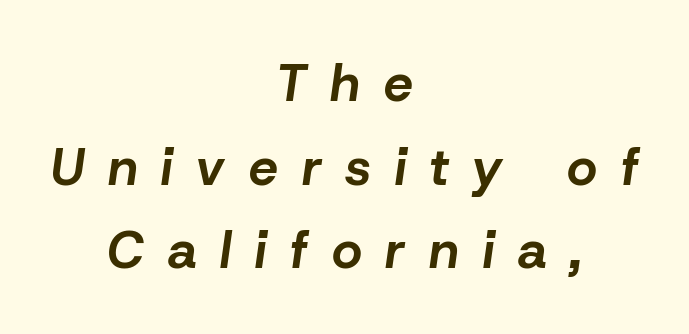
{"italic": "yes", "lean": "right", "slant_degrees": 8, "bold": "yes", "weight": "bold", "width": "normal", "stroke_contrast": "low", "x_height": "medium", "monospaced": "no", "underline": "no", "align": "center", "line_spacing": "normal", "line_spacing_ratio": 1.61, "letter_spacing": "wide", "letter_spacing_em": 0.46, "glyph_px": 52}
